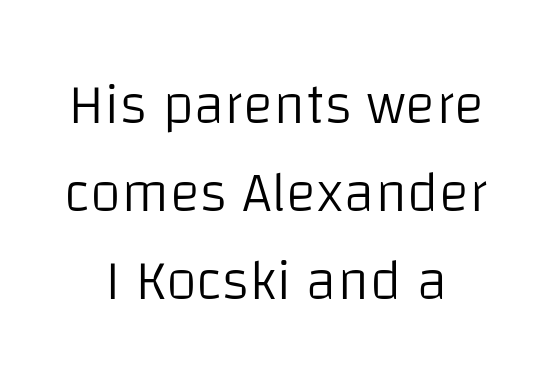
Spacing verdict: proportional, widths tailored to each character. Serif or sans? Sans — the stroke terminals are bare. The typeface has the unassuming heft of standard copy or less. The paragraph has two soft edges and a firm central axis.
